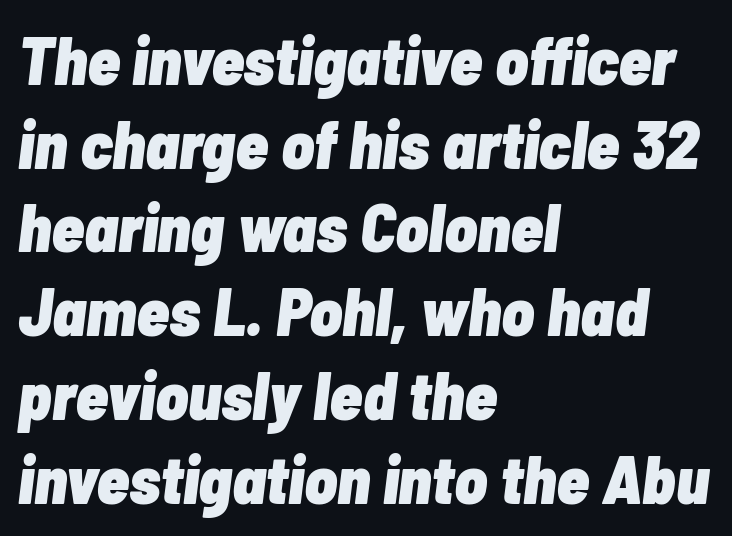
The image shows 67 px heavy, condensed type, italic (leaning right); set left-aligned, normal line spacing (1.25x), normal letter spacing, not underlined; low stroke contrast and a medium x-height.
